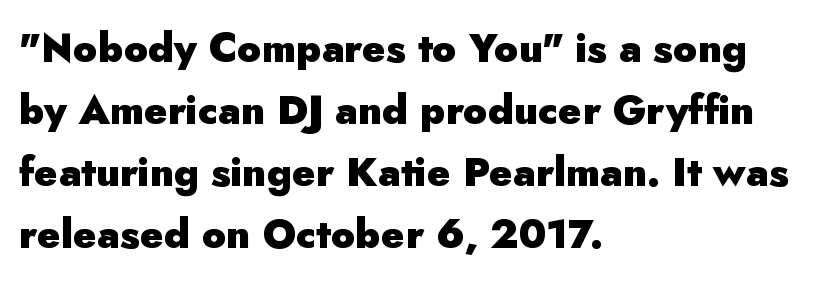
Q: Is the text bold? A: Yes.
Q: Is the text italic (slanted)? A: No, it is upright.
Q: Is the typeface a serif or a sans-serif typeface? A: Sans-serif.
Q: Is the text underlined? A: No.
Q: How is the paragraph aligned? A: Left-aligned.
Q: Is the spacing between letters normal or unusually wide? A: Normal.
Q: Is the spacing between lines tight, normal or loose? A: Normal.
Q: Width (condensed, normal, or wide)? A: Normal.
Q: Stroke contrast? A: Low.
Q: x-height? A: Small.
Q: Monospaced? A: No.
